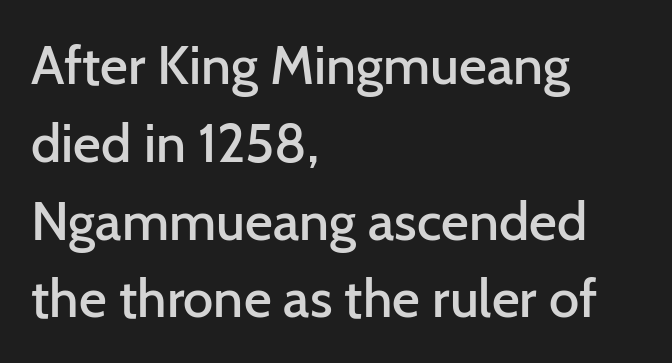
{"serif": "no", "italic": "no", "bold": "semi", "weight": "semibold", "width": "normal", "stroke_contrast": "low", "x_height": "medium", "monospaced": "no", "underline": "no", "align": "left", "line_spacing": "normal", "line_spacing_ratio": 1.44, "letter_spacing": "normal", "letter_spacing_em": 0.0, "glyph_px": 54}
